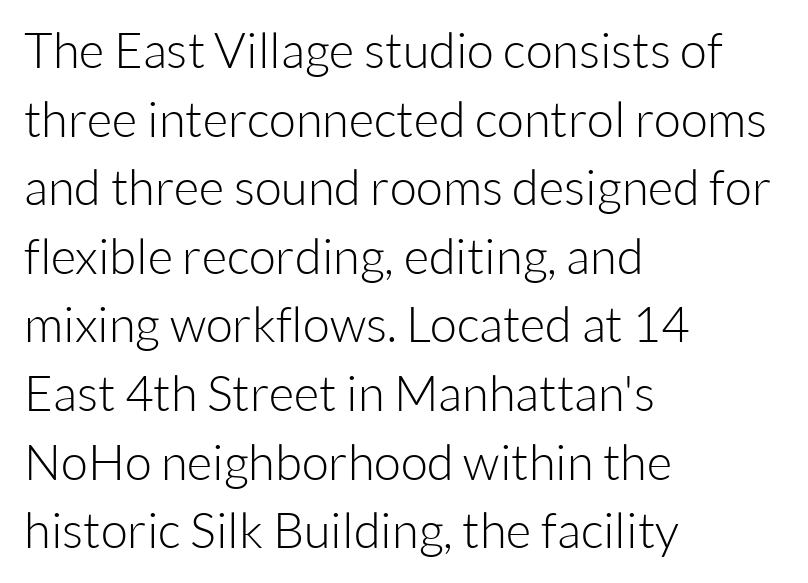
Q: Is the text bold? A: No.
Q: Is the text italic (slanted)? A: No, it is upright.
Q: Is the typeface a serif or a sans-serif typeface? A: Sans-serif.
Q: Is the text underlined? A: No.
Q: How is the paragraph aligned? A: Left-aligned.
Q: Is the spacing between letters normal or unusually wide? A: Normal.
Q: Is the spacing between lines tight, normal or loose? A: Normal.
Q: Width (condensed, normal, or wide)? A: Normal.
Q: Stroke contrast? A: Low.
Q: x-height? A: Medium.
Q: Monospaced? A: No.
